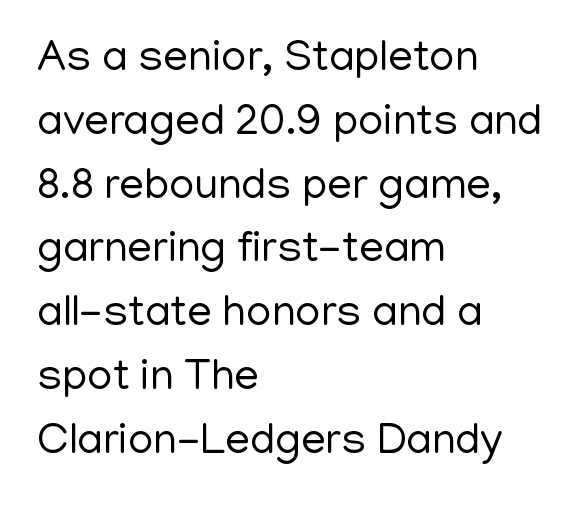
Weight: not bold — regular or lighter. The words here are not underlined. The vertical gap from one line to the next is medium. The face used here is a sans, in the tradition of grotesques and geometrics. Compared with typical body copy, the letter spacing here is the same.
